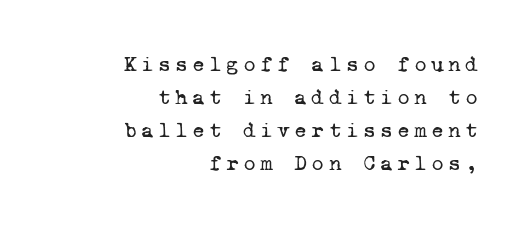
These lines are set flush right with a ragged left edge. Honestly, there is no underline to notice here at all. Summary of vertical rhythm: regular, with standard interline spacing. Vertical stems look standard width or narrower in stroke.
